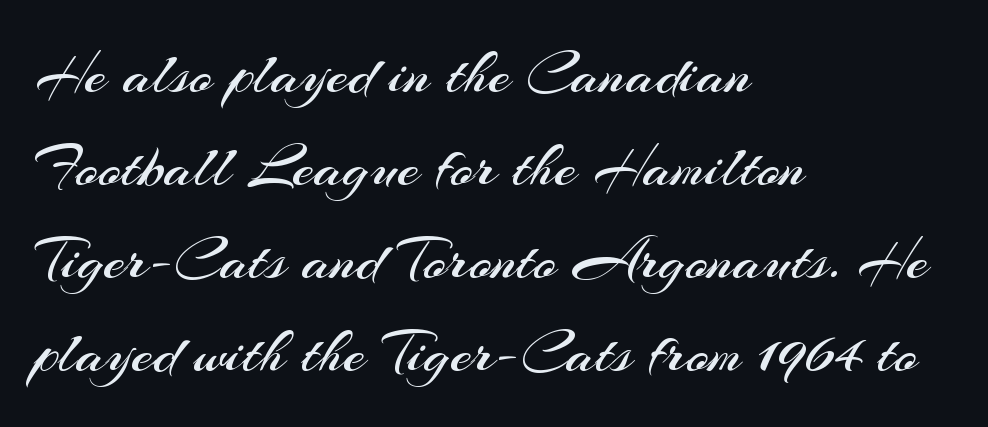
Descender tails drop into unmarked territory. What stands out about the letter spacing? Nothing — it is the standard amount. Weight class: somewhere from thin through regular. A normal amount of white space separates one row of letters from the next. The face used here is a sans, in the tradition of grotesques and geometrics.
